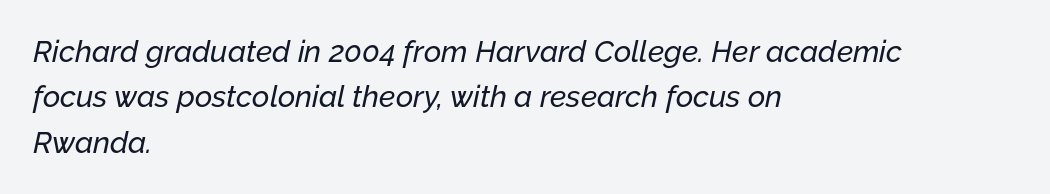
{"italic": "yes", "lean": "right", "slant_degrees": 12, "width": "normal", "stroke_contrast": "low", "x_height": "medium", "monospaced": "no", "underline": "no", "align": "left", "line_spacing": "normal", "line_spacing_ratio": 1.51, "letter_spacing": "normal", "letter_spacing_em": 0.0, "glyph_px": 30}
